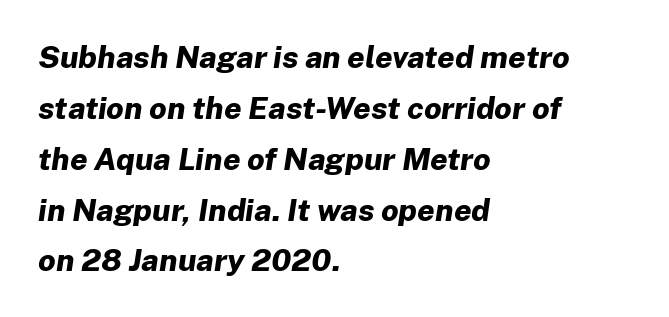
The image shows 31 px bold type, italic (leaning right); set left-aligned, normal line spacing (1.64x), normal letter spacing, not underlined; low stroke contrast and a medium x-height.
